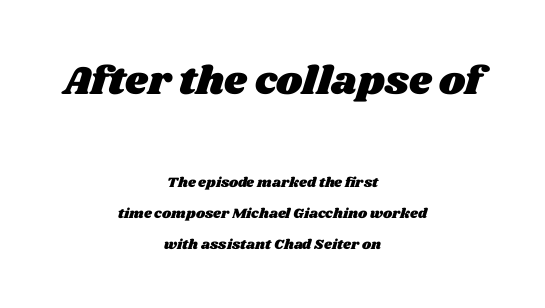
The image shows 40 px wide type; set centered, loose line spacing (2.2x), normal letter spacing, not underlined; the first (top) block is 2.86x larger; medium stroke contrast and a large x-height.
